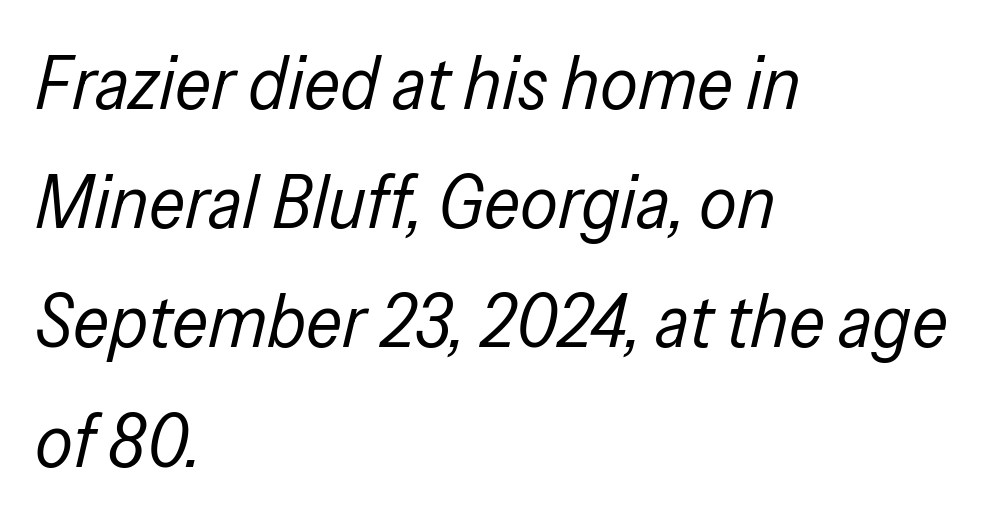
The specimen omits any rule beneath the text block's lines. The paragraph has a hard left edge and a soft right edge. The rendering uses natural spacing where letterforms have individual widths. Vertical stems look standard width or narrower in stroke. Notice how descenders clear the ascenders below comfortably — that's standard leading. This is oblique type, the kind used for emphasis or titles.
